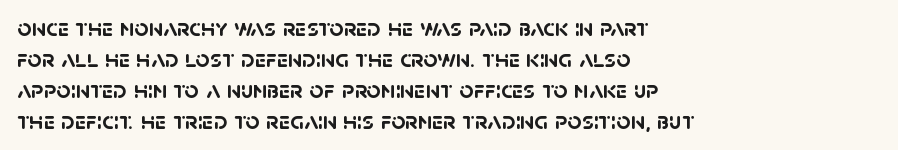
The image shows 25 px bold type; set left-aligned, line spacing 1.24x, normal letter spacing, not underlined.
